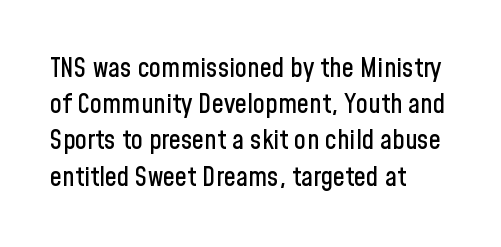
Q: Is the text italic (slanted)? A: No, it is upright.
Q: Is the text underlined? A: No.
Q: How is the paragraph aligned? A: Left-aligned.
Q: Is the spacing between letters normal or unusually wide? A: Normal.
Q: Is the spacing between lines tight, normal or loose? A: Normal.
